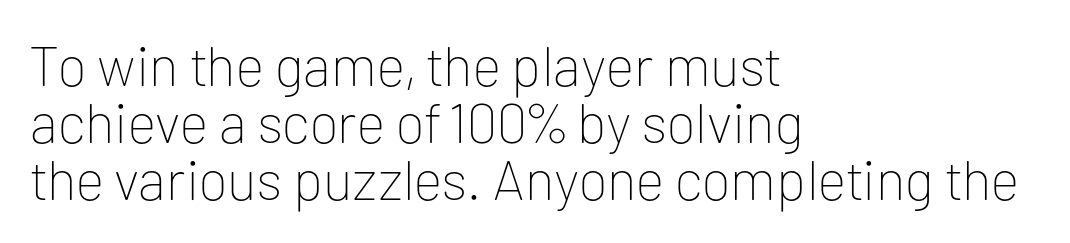
{"serif": "no", "italic": "no", "bold": "no", "weight": "thin", "width": "normal", "stroke_contrast": "low", "x_height": "medium", "monospaced": "no", "underline": "no", "align": "left", "line_spacing": "tight", "line_spacing_ratio": 1.02, "letter_spacing": "normal", "letter_spacing_em": 0.0, "glyph_px": 56}
